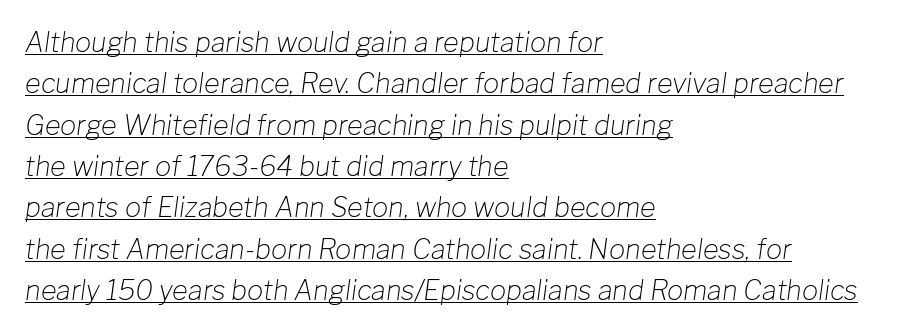
The image shows 27 px text type, italic (leaning right); set left-aligned, normal line spacing (1.53x), normal letter spacing, underlined.
